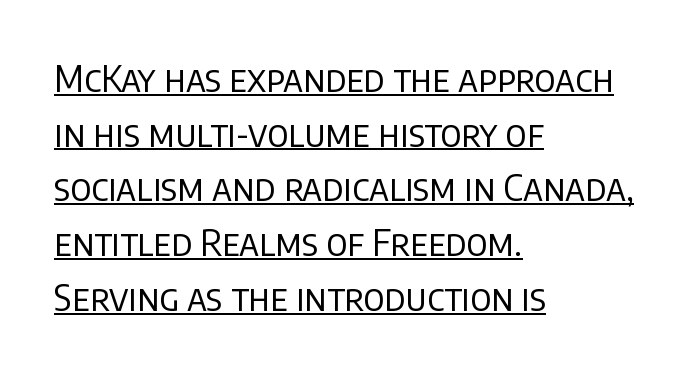
The image shows 36 px regular-weight sans-serif type, upright; set left-aligned, normal line spacing (1.52x), normal letter spacing, underlined; low stroke contrast and a large x-height.
